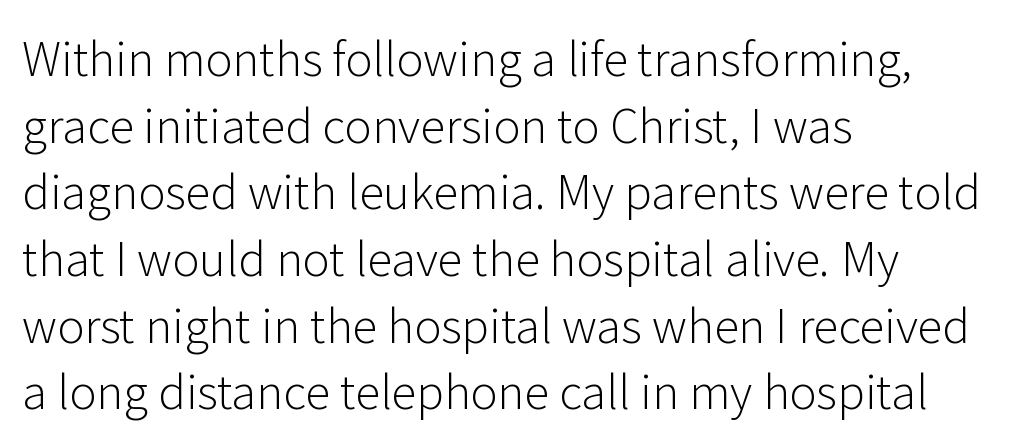
The image shows 46 px light sans-serif type, upright; set left-aligned, normal line spacing (1.45x), normal letter spacing, not underlined; low stroke contrast and a medium x-height.
